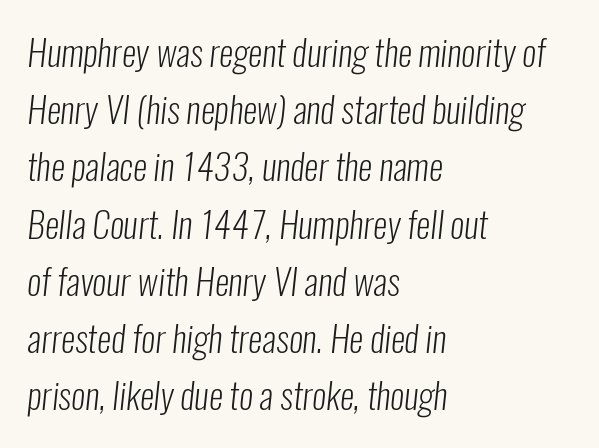
{"serif": "no", "bold": "no", "weight": "light", "width": "condensed", "stroke_contrast": "low", "x_height": "medium", "monospaced": "no", "underline": "no", "align": "left", "line_spacing": "normal", "line_spacing_ratio": 1.59, "letter_spacing": "normal", "letter_spacing_em": 0.0, "glyph_px": 36}
